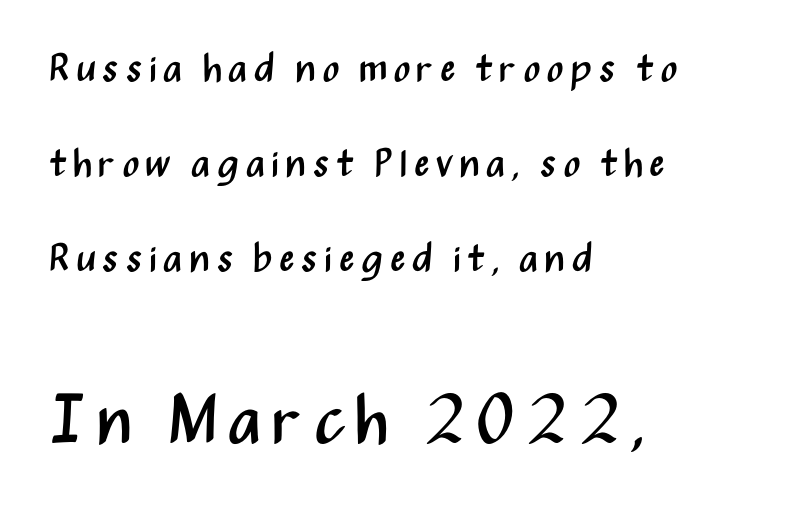
The image shows 68 px regular-weight, condensed sans-serif type, upright; set left-aligned, loose line spacing (2.43x), not underlined; the second (bottom) block is 1.74x larger; medium stroke contrast and a medium x-height.
